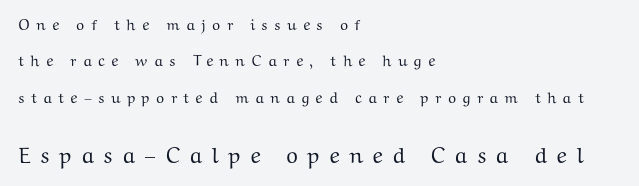
A typesetter would call this heavily tracked-out type. The passage shown stacks its lines with a broad gap. The baseline area is clear. If you drew a line through each stem, it would be perfectly vertical. Where is the straight margin? On the left.
